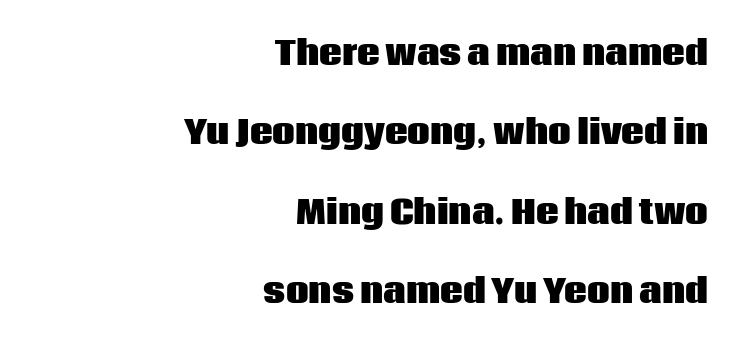
Q: Is the text bold? A: Yes.
Q: Is the text italic (slanted)? A: No, it is upright.
Q: Is the typeface a serif or a sans-serif typeface? A: Sans-serif.
Q: Is the text underlined? A: No.
Q: How is the paragraph aligned? A: Right-aligned.
Q: Is the spacing between letters normal or unusually wide? A: Normal.
Q: Is the spacing between lines tight, normal or loose? A: Loose.
Q: Width (condensed, normal, or wide)? A: Normal.
Q: Stroke contrast? A: Low.
Q: x-height? A: Large.
Q: Monospaced? A: No.
